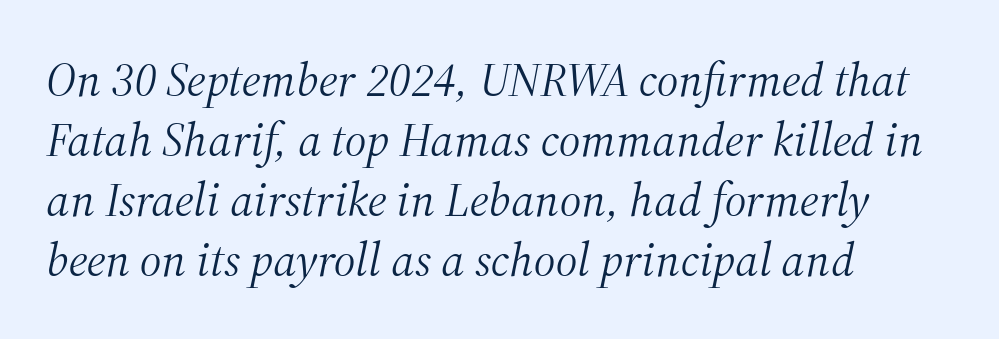
Weight: in the light-to-regular range. Clear beneath every line of the passage. A student would call this left alignment; a typographer would say flush left, rag right. A typesetter would call this proportional, since set widths differ per character. The designer left line spacing at the default. The characters display serif detailing at their extremities.
